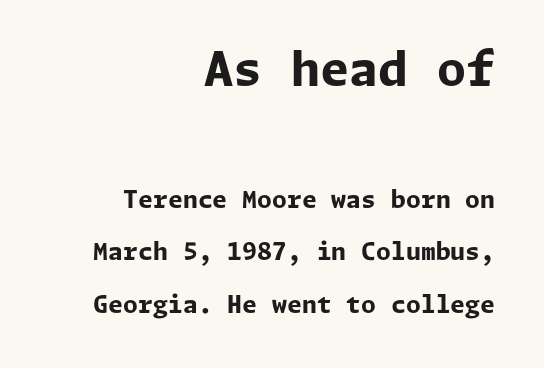
Q: Is the text bold? A: Yes.
Q: Is the text italic (slanted)? A: No, it is upright.
Q: Is the typeface a serif or a sans-serif typeface? A: Sans-serif.
Q: Is the text underlined? A: No.
Q: How is the paragraph aligned? A: Right-aligned.
Q: Is the spacing between letters normal or unusually wide? A: Normal.
Q: Is the spacing between lines tight, normal or loose? A: Loose.
Q: Which block of text is set in a larger size, the first (top) or the second (bottom)? A: The first (top) one.
Q: Width (condensed, normal, or wide)? A: Normal.
Q: Stroke contrast? A: Low.
Q: x-height? A: Medium.
